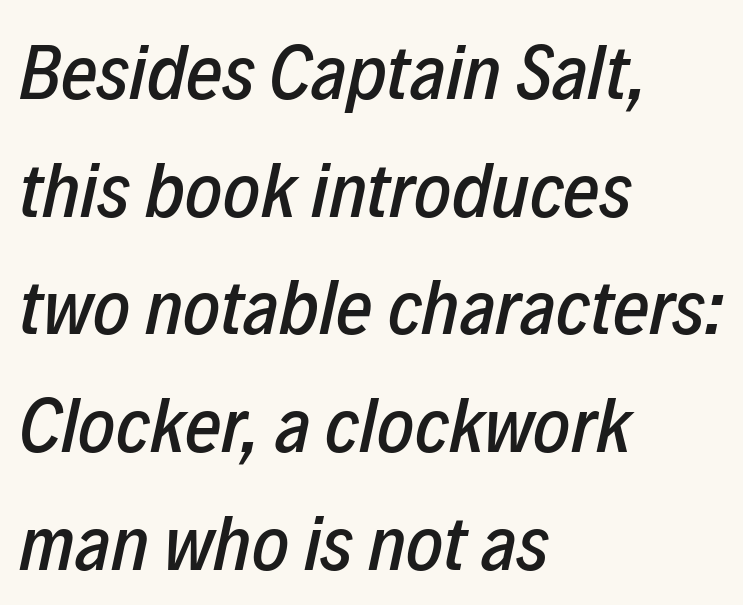
Layout note: lines flush left. The axis of the letterforms is tilted away from vertical. Here the designer chose a conventional face with non-uniform glyph widths. Line spacing here is normal. The tracking reads as untouched default to a designer's eye. Unmarked baselines from the first word to the last.
